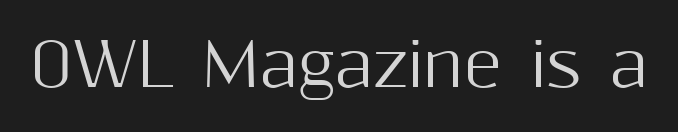
Q: Is the text italic (slanted)? A: No, it is upright.
Q: Is the typeface a serif or a sans-serif typeface? A: Sans-serif.
Q: Is the text underlined? A: No.
Q: Is the spacing between letters normal or unusually wide? A: Normal.
Q: Width (condensed, normal, or wide)? A: Normal.
Q: Stroke contrast? A: Medium.
Q: x-height? A: Medium.
Q: Monospaced? A: No.
